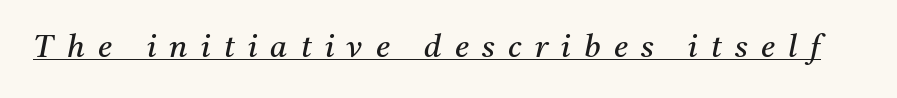
{"serif": "yes", "italic": "yes", "lean": "right", "slant_degrees": 11, "bold": "no", "weight": "regular", "width": "normal", "stroke_contrast": "medium", "x_height": "medium", "monospaced": "no", "underline": "yes", "letter_spacing": "wide", "letter_spacing_em": 0.43, "glyph_px": 31}
